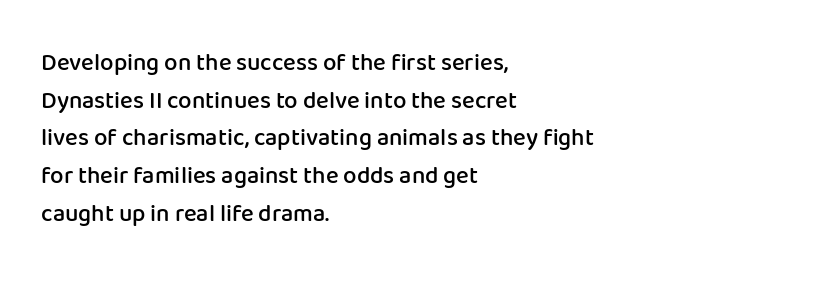
If you drew a ruler down the left edge, every line would touch it. Successive baselines arrive at the customary interval. The passage shown is semibold, sitting just below true bold. Style check: upright.
